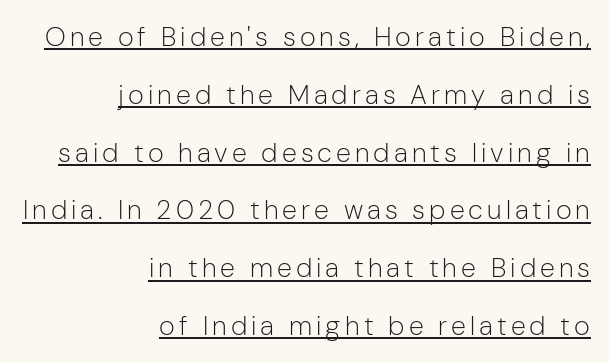
{"italic": "no", "bold": "no", "underline": "yes", "align": "right", "line_spacing": "loose", "line_spacing_ratio": 2.14, "glyph_px": 27}
